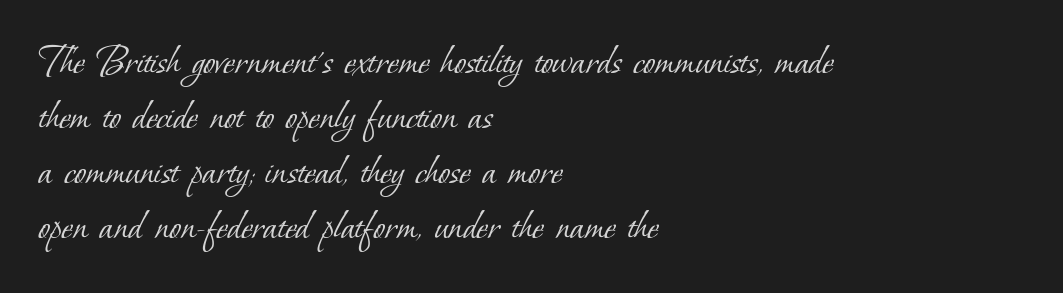
These lines are rendered in a variable-pitch font. Stroke mass is kept to a normal reading level or below. Honestly, there is no underline to notice here at all. This rendering uses left alignment, leaving the right contour irregular. Yep, those are serifs on the letters. This sample keeps an unexceptional amount of space between lines.
